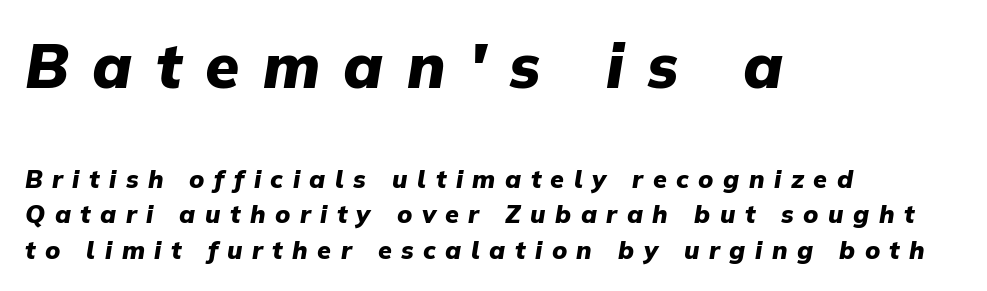
The image shows 62 px heavy type, italic (leaning right); set left-aligned, normal line spacing (1.41x), unusually wide letter spacing (+0.38 em), not underlined; the first (top) block is 2.48x larger; low stroke contrast and a medium x-height.
